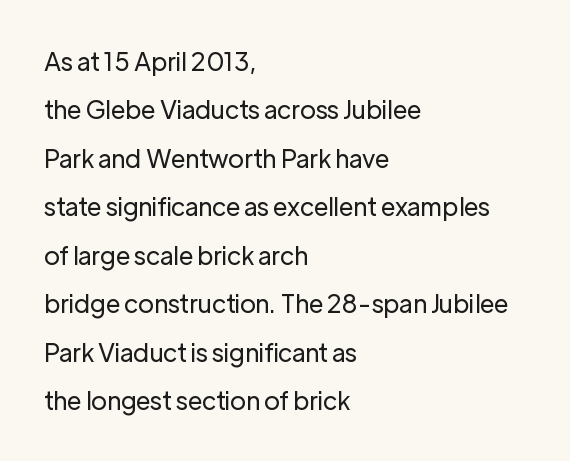
The image shows 25 px text type, upright; set left-aligned, loose line spacing (1.94x), normal letter spacing, not underlined.
